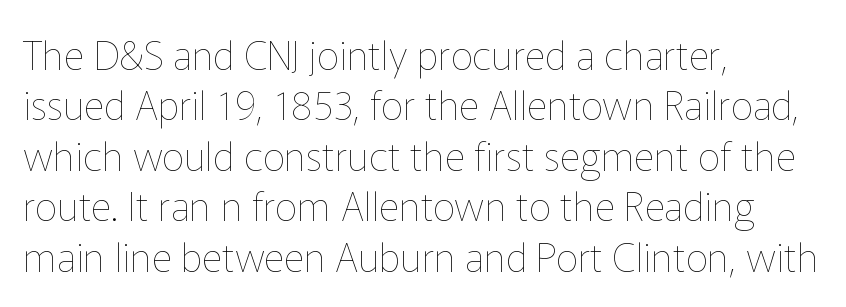
Q: Is the text bold? A: No.
Q: Is the text italic (slanted)? A: No, it is upright.
Q: Is the text underlined? A: No.
Q: How is the paragraph aligned? A: Left-aligned.
Q: Is the spacing between letters normal or unusually wide? A: Normal.
Q: Is the spacing between lines tight, normal or loose? A: Normal.
Q: Width (condensed, normal, or wide)? A: Normal.
Q: Stroke contrast? A: Low.
Q: x-height? A: Medium.
Q: Monospaced? A: No.
